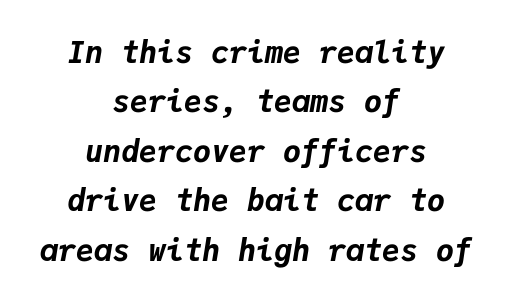
The glyphs have the mass of a bold cut. In terms of leading, this rendering sits right in the middle. Do the characters align in a grid? Yes, the font is monospaced. The rag falls on both sides of this text block equally. Does the lettering tilt? It does — this is italic. Look at the tracking — it's just the regular setting, nothing added.
